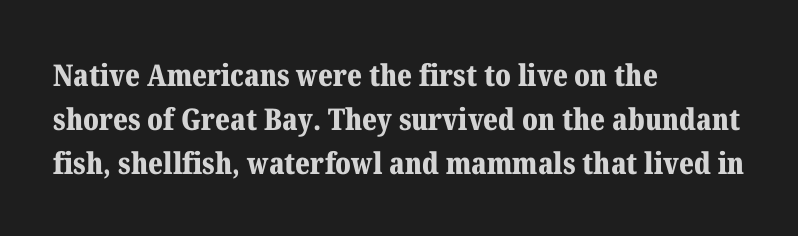
The image shows 30 px bold serif type, upright; set left-aligned, normal line spacing (1.46x), normal letter spacing, not underlined; medium stroke contrast and a medium x-height.
